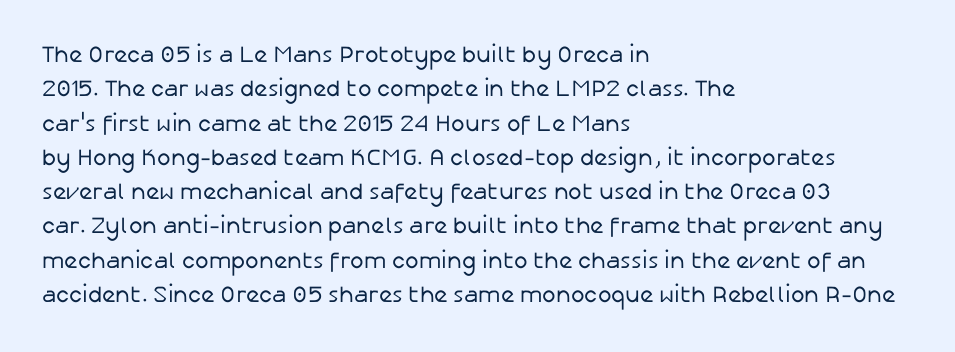
Q: Is the text bold? A: No.
Q: Is the text italic (slanted)? A: No, it is upright.
Q: Is the text underlined? A: No.
Q: How is the paragraph aligned? A: Left-aligned.
Q: Is the spacing between letters normal or unusually wide? A: Normal.
Q: Is the spacing between lines tight, normal or loose? A: Normal.
